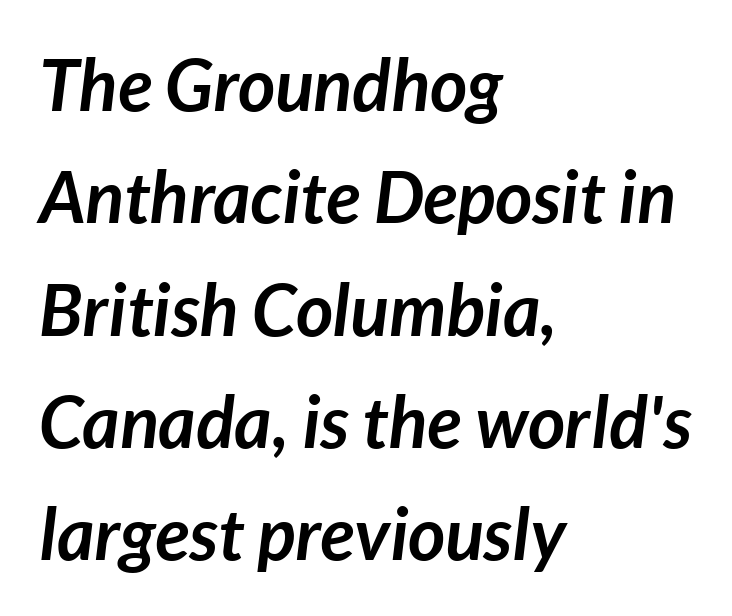
Q: Is the text bold? A: Yes.
Q: Is the text italic (slanted)? A: Yes, it leans right by about 7 degrees.
Q: Is the text underlined? A: No.
Q: How is the paragraph aligned? A: Left-aligned.
Q: Is the spacing between letters normal or unusually wide? A: Normal.
Q: Is the spacing between lines tight, normal or loose? A: Normal.
Q: Width (condensed, normal, or wide)? A: Normal.
Q: Stroke contrast? A: Low.
Q: x-height? A: Medium.
Q: Monospaced? A: No.
